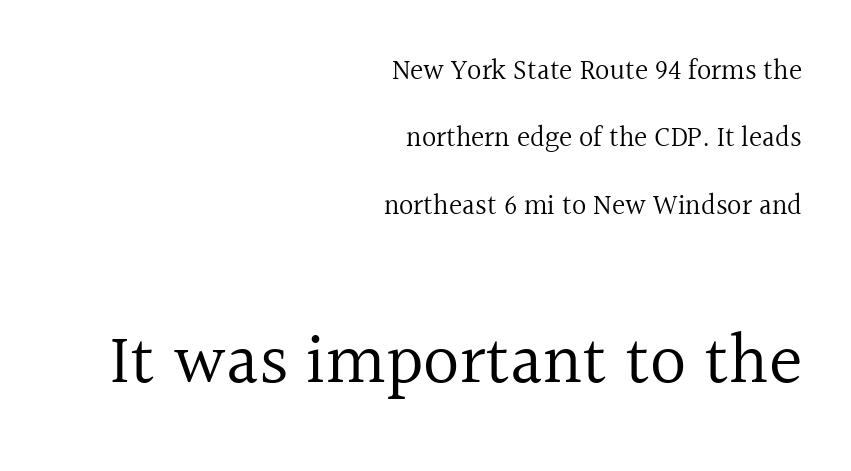
Glyph-to-glyph distance matches everyday printed text. The rendering uses natural spacing where letterforms have individual widths. Short and long lines alike share a common ending point at right. The baseline area is clear. The lower block of text is set noticeably larger than the block above it. The font family rendered here belongs to the serif group.
